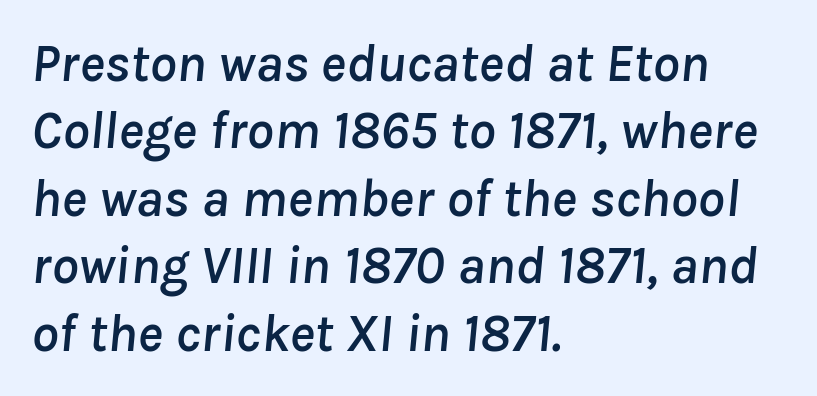
{"italic": "yes", "lean": "right", "slant_degrees": 8, "width": "normal", "stroke_contrast": "low", "x_height": "medium", "monospaced": "no", "underline": "no", "align": "left", "line_spacing": "normal", "line_spacing_ratio": 1.25, "letter_spacing": "normal", "letter_spacing_em": 0.0, "glyph_px": 54}
